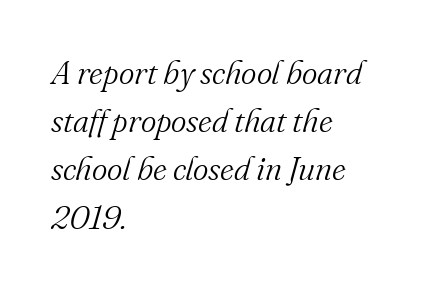
Each letter's strokes conclude with small projecting serifs. The block of text has a typical density, with ordinary space between rows. An italicized treatment has been applied to the whole sample. Think of a printed novel: that variable character pitch is what you see here.
